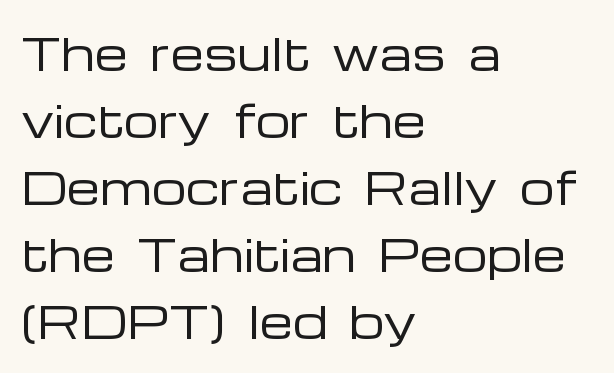
The image shows 43 px regular-weight, wide sans-serif type, upright; set left-aligned, normal line spacing (1.56x), normal letter spacing, not underlined; low stroke contrast and a medium x-height.
